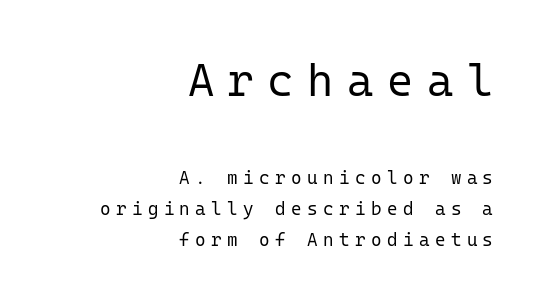
{"serif": "no", "italic": "no", "bold": "no", "weight": "regular", "width": "normal", "stroke_contrast": "low", "x_height": "medium", "monospaced": "yes", "underline": "no", "align": "right", "line_spacing_ratio": 1.72, "letter_spacing": "wide", "letter_spacing_em": 0.3, "larger_block": "first", "size_ratio": 2.5, "glyph_px": 45}
